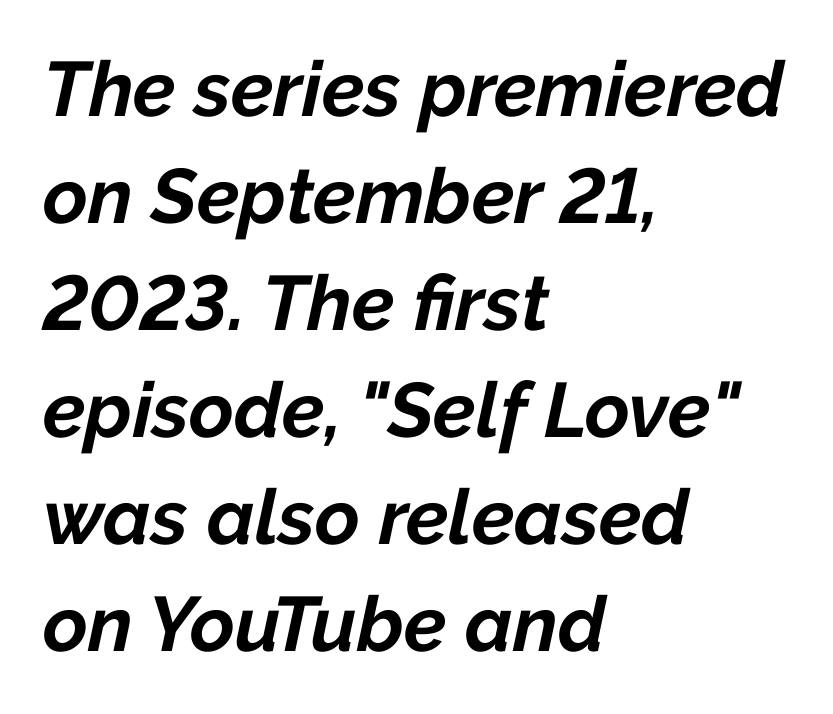
The sample has been set heavy, in full bold. Default kerning and tracking; the words read as compact shapes. Tall strokes in this sample are angled rather than plumb. Each letter keeps its own natural width here, so spacing adapts to shape. Decoration check: the copy has no underline.
